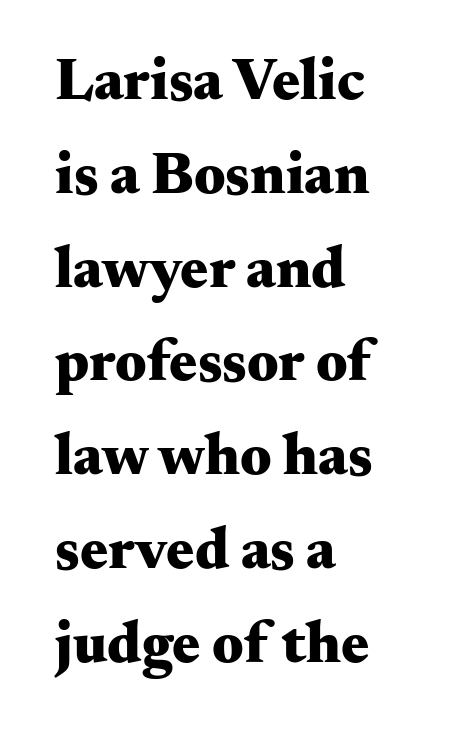
Underline: absent. Short note: letters normally spaced. The paragraph shown leans on its left margin. It's the straight-up-and-down kind of type.
